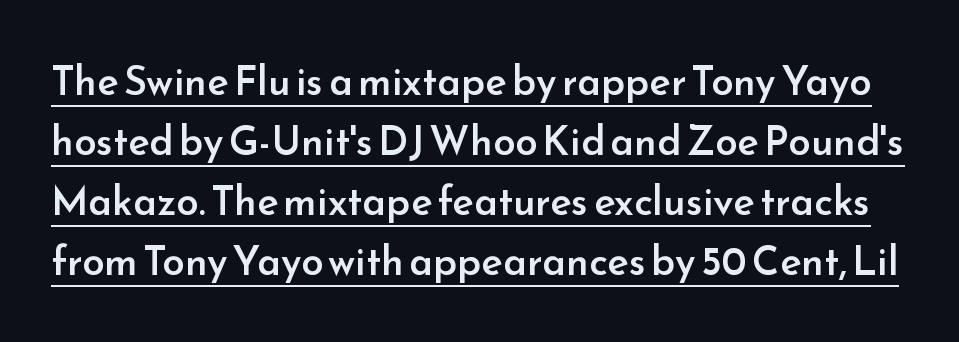
Vertical strokes here are truly vertical. Are there feet on the stems? There aren't — it's a sans. Descenders here cross a horizontal rule under the line. Stroke thickness is moderately raised; the sample reads as semibold.
